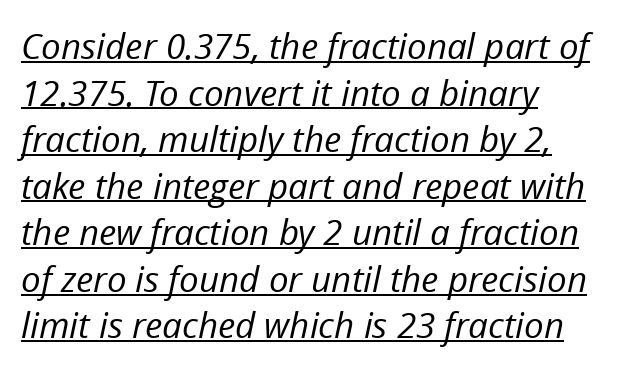
Q: Is the text bold? A: No.
Q: Is the text italic (slanted)? A: Yes, it leans right by about 12 degrees.
Q: Is the text underlined? A: Yes.
Q: How is the paragraph aligned? A: Left-aligned.
Q: Is the spacing between letters normal or unusually wide? A: Normal.
Q: Is the spacing between lines tight, normal or loose? A: Normal.
Q: Width (condensed, normal, or wide)? A: Normal.
Q: Stroke contrast? A: Low.
Q: x-height? A: Medium.
Q: Monospaced? A: No.
